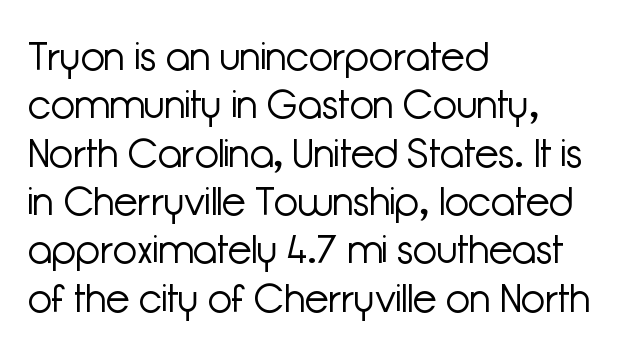
The image shows 39 px light sans-serif type, upright; set left-aligned, line spacing 1.24x, normal letter spacing, not underlined; low stroke contrast and a medium x-height.
